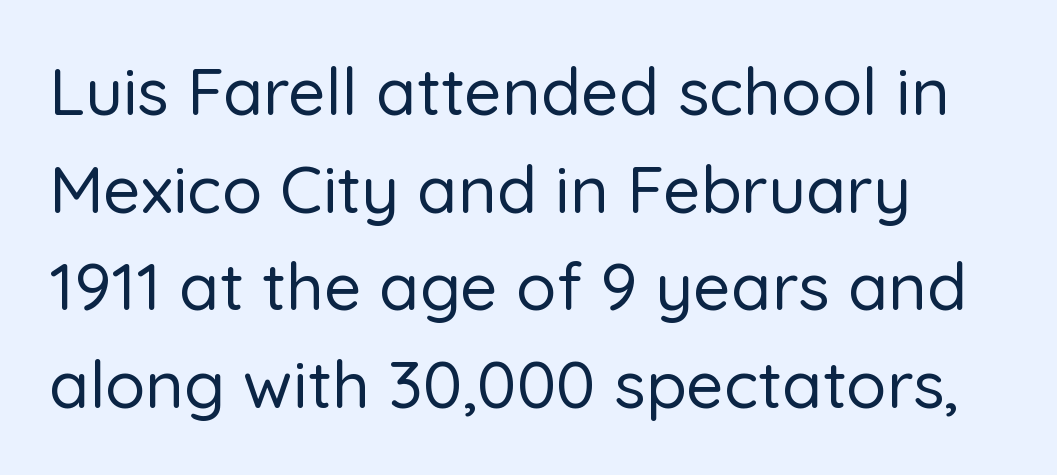
Q: Is the text italic (slanted)? A: No, it is upright.
Q: Is the typeface a serif or a sans-serif typeface? A: Sans-serif.
Q: Is the text underlined? A: No.
Q: How is the paragraph aligned? A: Left-aligned.
Q: Is the spacing between letters normal or unusually wide? A: Normal.
Q: Is the spacing between lines tight, normal or loose? A: Normal.
Q: Width (condensed, normal, or wide)? A: Normal.
Q: Stroke contrast? A: Low.
Q: x-height? A: Medium.
Q: Monospaced? A: No.
